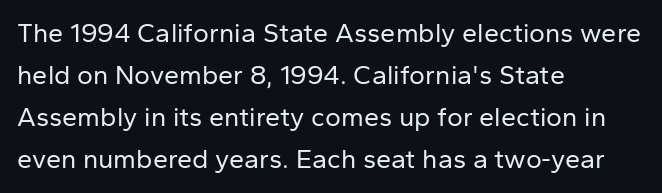
The image shows 27 px text type, upright; set left-aligned, normal line spacing (1.56x), normal letter spacing, not underlined.
